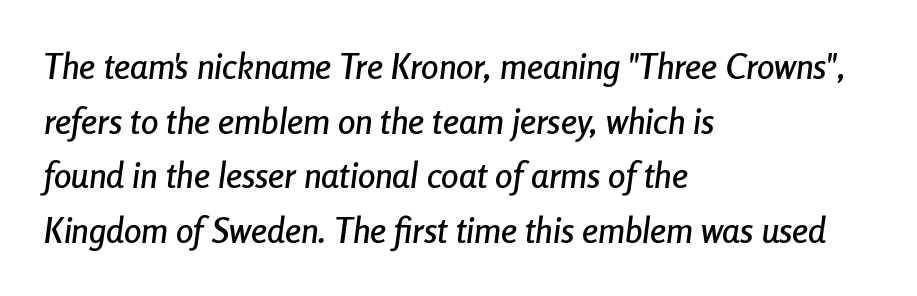
The passage shown is typed in a proportional face where columns would drift. The typesetter chose a ragged-right arrangement here. Compared with ordinary roman type, these characters are visibly tilted. The rows are spaced the way most documents space them. A typesetter would call this zero additional tracking.
